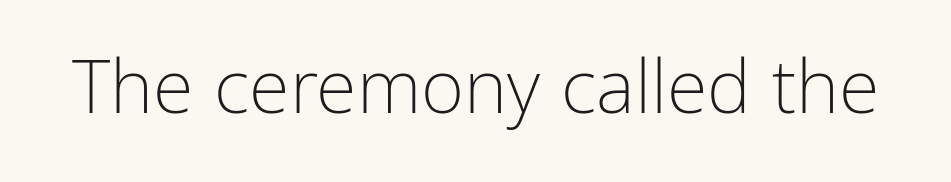
Q: Is the text bold? A: No.
Q: Is the text italic (slanted)? A: No, it is upright.
Q: Is the typeface a serif or a sans-serif typeface? A: Sans-serif.
Q: Is the text underlined? A: No.
Q: Is the spacing between letters normal or unusually wide? A: Normal.
Q: Width (condensed, normal, or wide)? A: Condensed.
Q: Stroke contrast? A: Low.
Q: x-height? A: Medium.
Q: Monospaced? A: No.
